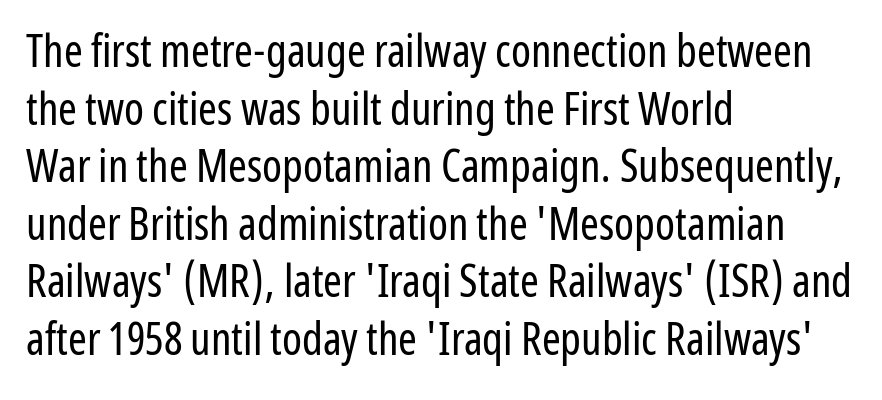
Q: Is the text bold? A: No.
Q: Is the text italic (slanted)? A: No, it is upright.
Q: Is the typeface a serif or a sans-serif typeface? A: Sans-serif.
Q: Is the text underlined? A: No.
Q: How is the paragraph aligned? A: Left-aligned.
Q: Is the spacing between letters normal or unusually wide? A: Normal.
Q: Is the spacing between lines tight, normal or loose? A: Normal.
Q: Width (condensed, normal, or wide)? A: Condensed.
Q: Stroke contrast? A: Low.
Q: x-height? A: Medium.
Q: Monospaced? A: No.
